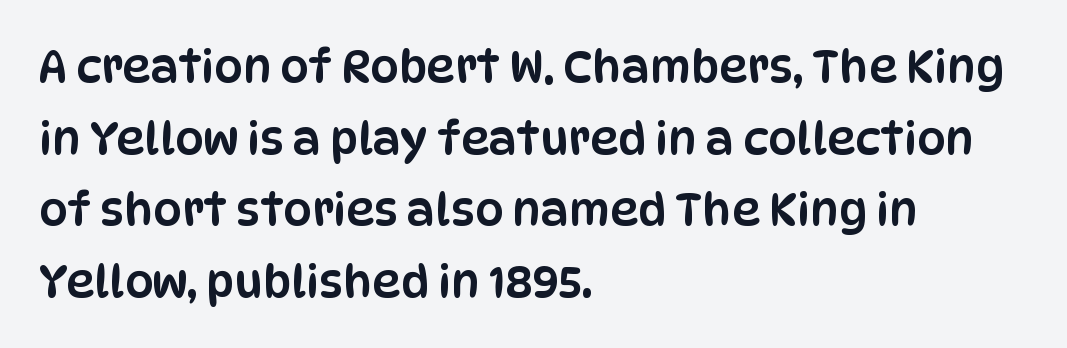
{"serif": "no", "italic": "no", "width": "condensed", "stroke_contrast": "low", "x_height": "large", "monospaced": "no", "underline": "no", "align": "left", "line_spacing": "normal", "line_spacing_ratio": 1.59, "letter_spacing": "normal", "letter_spacing_em": 0.0, "glyph_px": 45}
